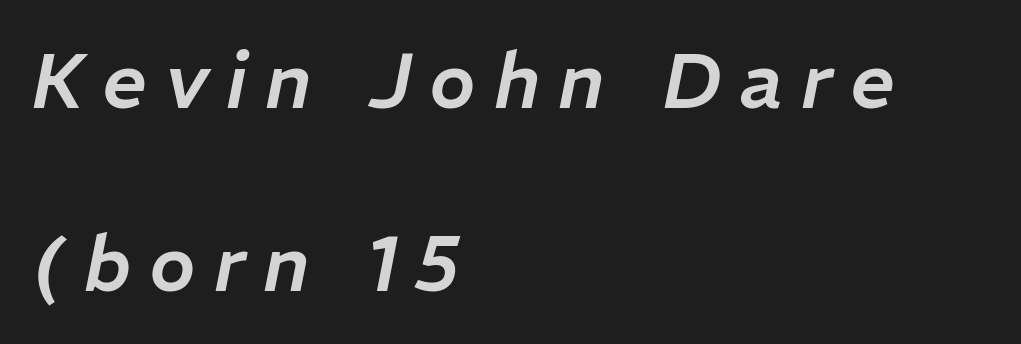
The image shows 78 px text type, italic (leaning right); set left-aligned, loose line spacing (2.34x), unusually wide letter spacing (+0.23 em), not underlined; low stroke contrast and a medium x-height.
